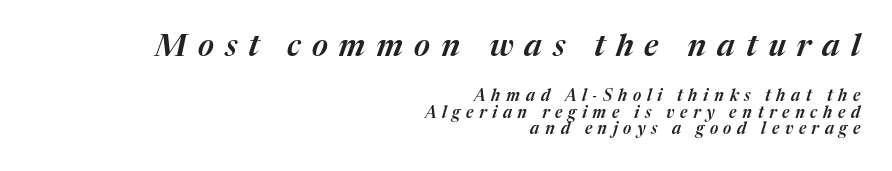
Q: Is the text italic (slanted)? A: Yes, it leans right by about 17 degrees.
Q: Is the text underlined? A: No.
Q: How is the paragraph aligned? A: Right-aligned.
Q: Is the spacing between letters normal or unusually wide? A: Unusually wide.
Q: Is the spacing between lines tight, normal or loose? A: Tight.
Q: Which block of text is set in a larger size, the first (top) or the second (bottom)? A: The first (top) one.
Q: Width (condensed, normal, or wide)? A: Normal.
Q: Stroke contrast? A: Medium.
Q: x-height? A: Medium.
Q: Monospaced? A: No.
